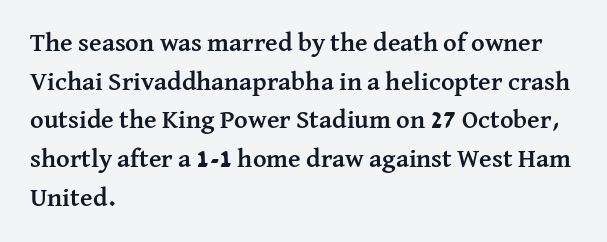
{"italic": "no", "bold": "yes", "underline": "no", "align": "left", "line_spacing": "normal", "line_spacing_ratio": 1.49, "letter_spacing": "normal", "letter_spacing_em": 0.0, "glyph_px": 26}
